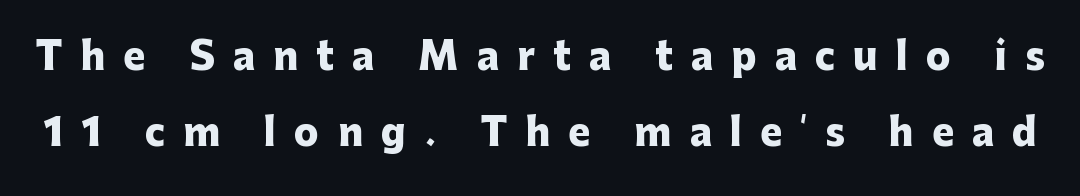
The image shows 37 px heavy sans-serif type, upright; set loose line spacing (2.05x), unusually wide letter spacing (+0.49 em), not underlined; low stroke contrast and a medium x-height.
